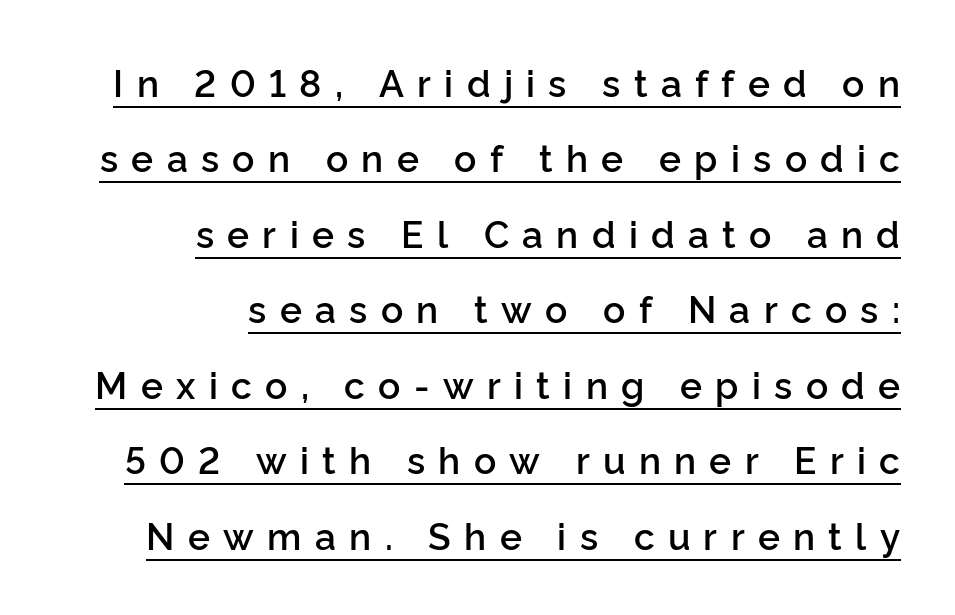
The image shows 37 px semibold sans-serif type, upright; set right-aligned, loose line spacing (2.04x), unusually wide letter spacing (+0.36 em), underlined; low stroke contrast and a medium x-height.
